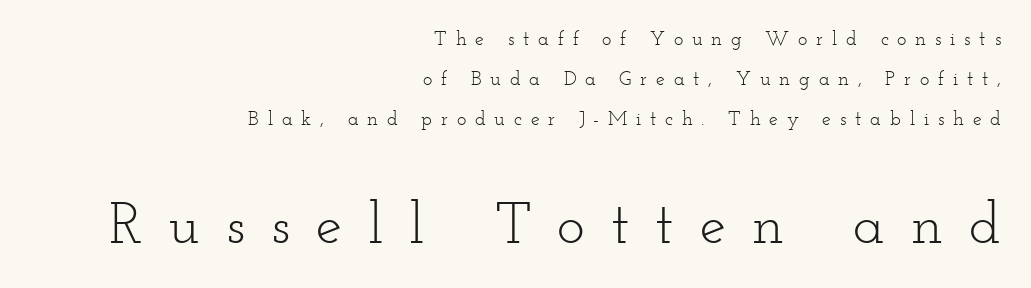
The letterforms stand isolated, each surrounded by extra space. What's the leading like? Stretched, with rows far apart. Each letter keeps its own natural width here, so spacing adapts to shape. Words float on clear page, feet unadorned. This layout puts the modest block above and the oversized block below. A light-to-regular cut is what we see here.
